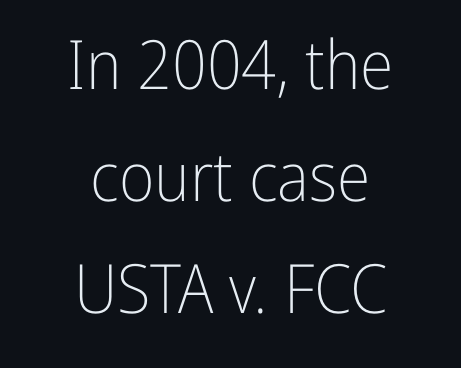
{"serif": "no", "italic": "no", "bold": "no", "weight": "light", "width": "condensed", "stroke_contrast": "low", "x_height": "medium", "monospaced": "no", "underline": "no", "align": "center", "line_spacing": "normal", "line_spacing_ratio": 1.65, "letter_spacing": "normal", "letter_spacing_em": 0.0, "glyph_px": 68}
